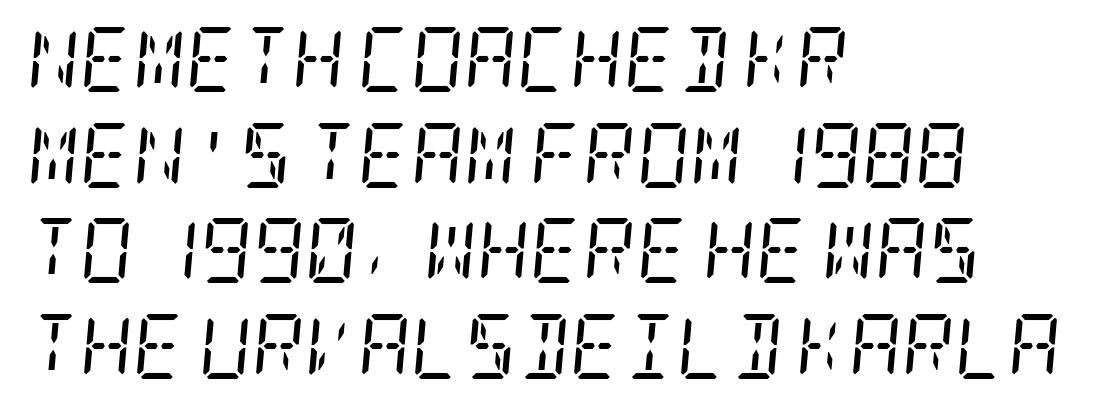
Q: Is the text bold? A: No.
Q: Is the text italic (slanted)? A: Yes, it leans right by about 5 degrees.
Q: Is the typeface a serif or a sans-serif typeface? A: Serif.
Q: Is the text underlined? A: No.
Q: How is the paragraph aligned? A: Left-aligned.
Q: Is the spacing between letters normal or unusually wide? A: Normal.
Q: Is the spacing between lines tight, normal or loose? A: Normal.
Q: Width (condensed, normal, or wide)? A: Condensed.
Q: Stroke contrast? A: Low.
Q: x-height? A: Large.
